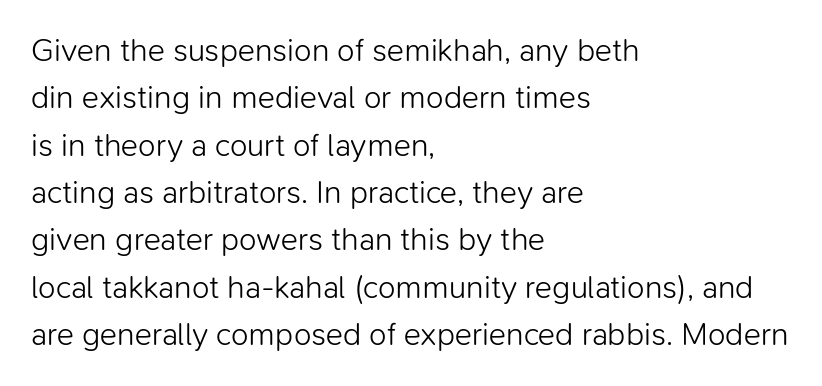
Q: Is the text bold? A: No.
Q: Is the text italic (slanted)? A: No, it is upright.
Q: Is the typeface a serif or a sans-serif typeface? A: Sans-serif.
Q: Is the text underlined? A: No.
Q: How is the paragraph aligned? A: Left-aligned.
Q: Is the spacing between letters normal or unusually wide? A: Normal.
Q: Is the spacing between lines tight, normal or loose? A: Normal.
Q: Width (condensed, normal, or wide)? A: Normal.
Q: Stroke contrast? A: Low.
Q: x-height? A: Medium.
Q: Monospaced? A: No.
